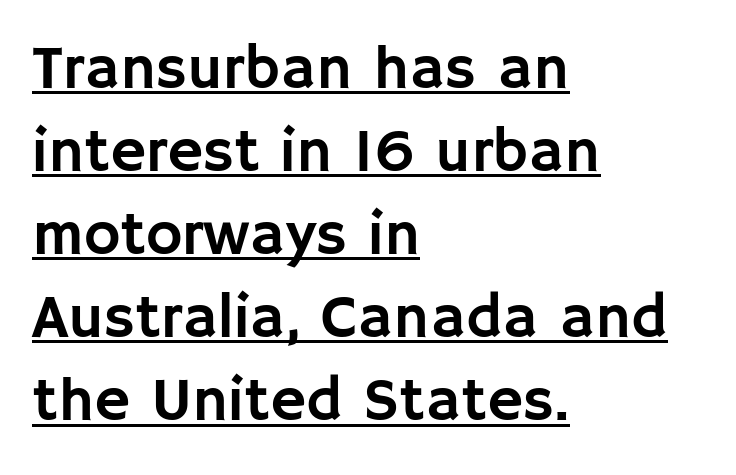
The image shows 62 px sans-serif type, upright; set left-aligned, normal line spacing (1.34x), normal letter spacing, underlined; low stroke contrast and a large x-height.
